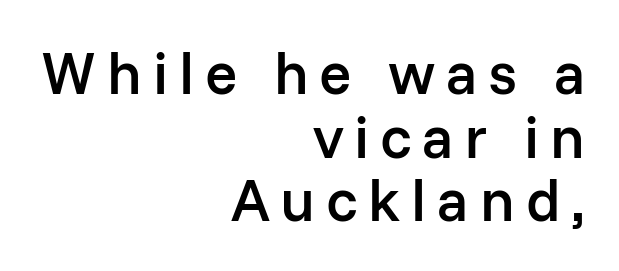
Q: Is the text bold? A: Semi-bold.
Q: Is the text italic (slanted)? A: No, it is upright.
Q: Is the typeface a serif or a sans-serif typeface? A: Sans-serif.
Q: Is the text underlined? A: No.
Q: How is the paragraph aligned? A: Right-aligned.
Q: Is the spacing between lines tight, normal or loose? A: Tight.
Q: Width (condensed, normal, or wide)? A: Normal.
Q: Stroke contrast? A: Low.
Q: x-height? A: Medium.
Q: Monospaced? A: No.
